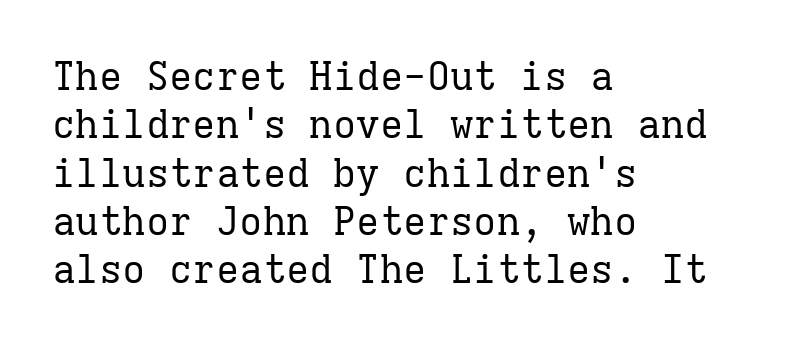
Q: Is the text bold? A: No.
Q: Is the text italic (slanted)? A: No, it is upright.
Q: Is the typeface a serif or a sans-serif typeface? A: Serif.
Q: Is the text underlined? A: No.
Q: How is the paragraph aligned? A: Left-aligned.
Q: Is the spacing between letters normal or unusually wide? A: Normal.
Q: Width (condensed, normal, or wide)? A: Normal.
Q: Stroke contrast? A: Low.
Q: x-height? A: Medium.
Q: Monospaced? A: Yes.
